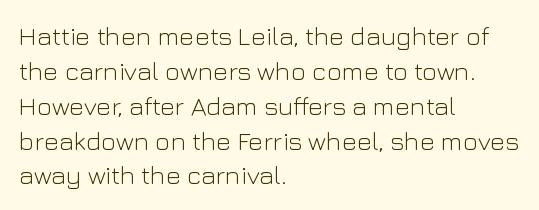
{"italic": "no", "bold": "no", "underline": "no", "align": "left", "line_spacing": "normal", "line_spacing_ratio": 1.34, "letter_spacing": "normal", "letter_spacing_em": 0.0, "glyph_px": 26}
